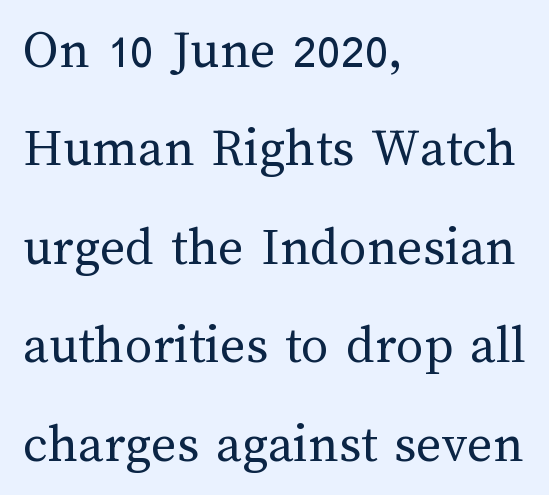
Typeset ragged right — the left edge is the straight one. The space directly below the letters is spotless. A quiet, ordinary-to-light weight characterises the typeface. Standard letterfit; no display-style spreading of the glyphs. The rendering uses natural spacing where letterforms have individual widths.
